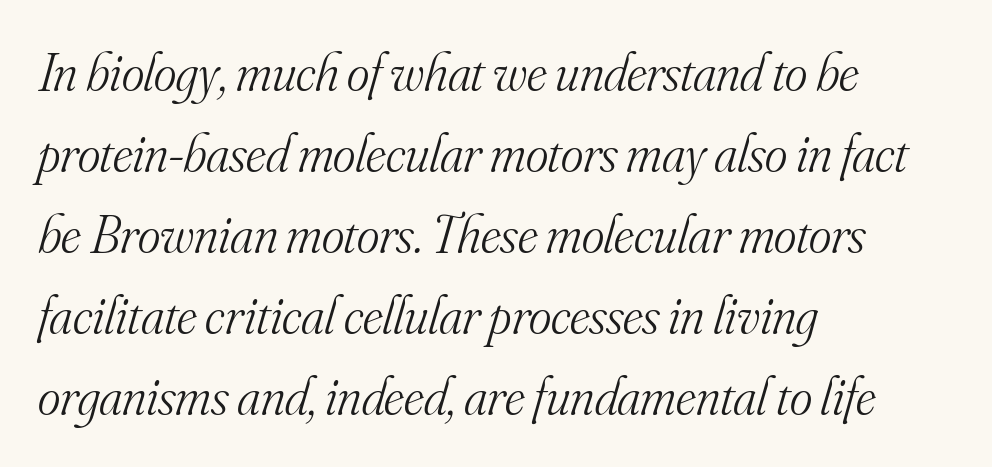
The image shows 54 px light serif type, italic (leaning right); set left-aligned, normal line spacing (1.5x), normal letter spacing, not underlined; medium stroke contrast and a small x-height.
